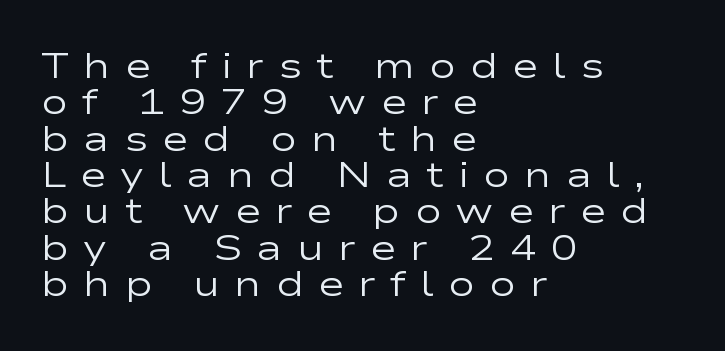
{"serif": "no", "italic": "no", "bold": "no", "weight": "regular", "width": "wide", "stroke_contrast": "low", "x_height": "medium", "monospaced": "no", "underline": "no", "align": "left", "line_spacing": "tight", "line_spacing_ratio": 1.01, "letter_spacing": "wide", "letter_spacing_em": 0.39, "glyph_px": 36}
